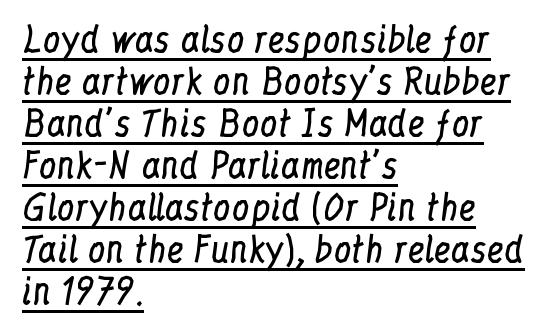
The image shows 35 px regular-weight, condensed serif type; set left-aligned, line spacing 1.2x, normal letter spacing, underlined; low stroke contrast and a medium x-height.
